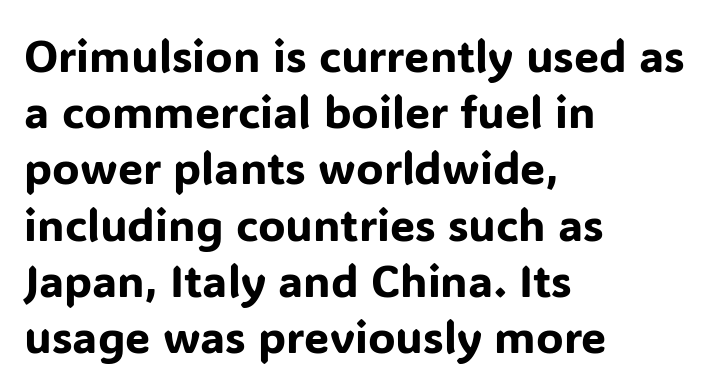
The image shows 45 px sans-serif type, upright; set left-aligned, normal line spacing (1.25x), normal letter spacing, not underlined; low stroke contrast and a medium x-height.
